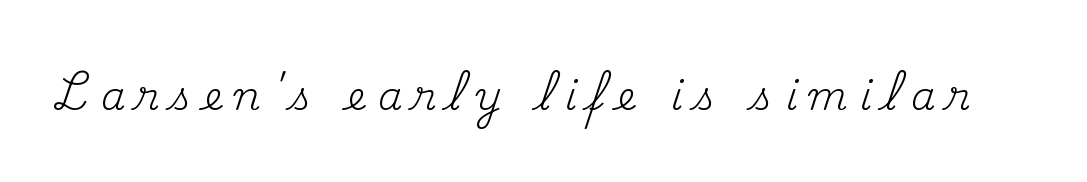
{"serif": "yes", "bold": "no", "weight": "regular", "width": "normal", "stroke_contrast": "medium", "x_height": "small", "monospaced": "no", "underline": "no", "letter_spacing": "wide", "letter_spacing_em": 0.31, "glyph_px": 39}
